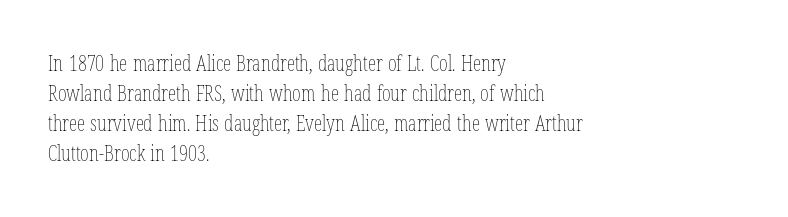
Compared with typical body copy, the letter spacing here is the same. The text block is weighted toward the left margin, trailing off unevenly rightward. The foot of each line stays bare and open. Evenly set lines give the paragraph a standard silhouette. Stroke thickness stays within the range of a standard reading face or lighter.
